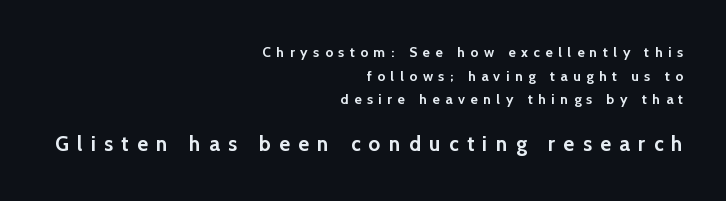
{"italic": "no", "bold": "yes", "underline": "no", "align": "right", "line_spacing": "normal", "line_spacing_ratio": 1.68, "letter_spacing": "wide", "letter_spacing_em": 0.4, "larger_block": "second", "size_ratio": 1.5, "glyph_px": 21}
